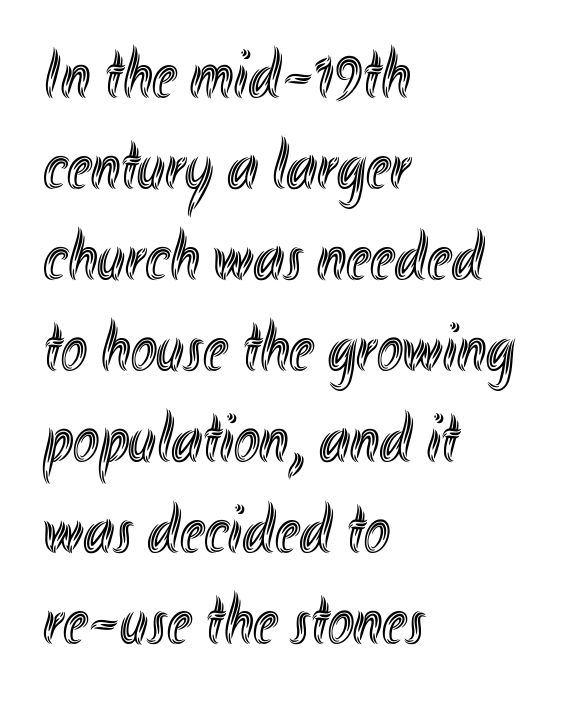
Q: Is the text italic (slanted)? A: Yes.
Q: Is the text underlined? A: No.
Q: How is the paragraph aligned? A: Left-aligned.
Q: Is the spacing between letters normal or unusually wide? A: Normal.
Q: Is the spacing between lines tight, normal or loose? A: Normal.
Q: Width (condensed, normal, or wide)? A: Condensed.
Q: x-height? A: Small.
Q: Monospaced? A: No.
